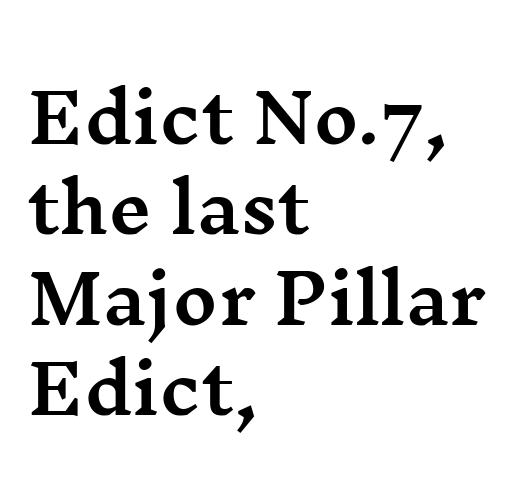
{"serif": "yes", "italic": "no", "width": "wide", "stroke_contrast": "medium", "x_height": "medium", "monospaced": "no", "underline": "no", "align": "left", "line_spacing": "normal", "line_spacing_ratio": 1.33, "letter_spacing": "normal", "letter_spacing_em": 0.0, "glyph_px": 68}
